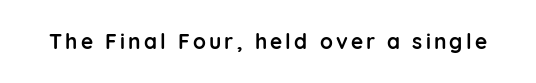
Pretty heavy lettering here — definitely bold. The passage shown is not underscored anywhere. Do the letters lean? They stand straight.
